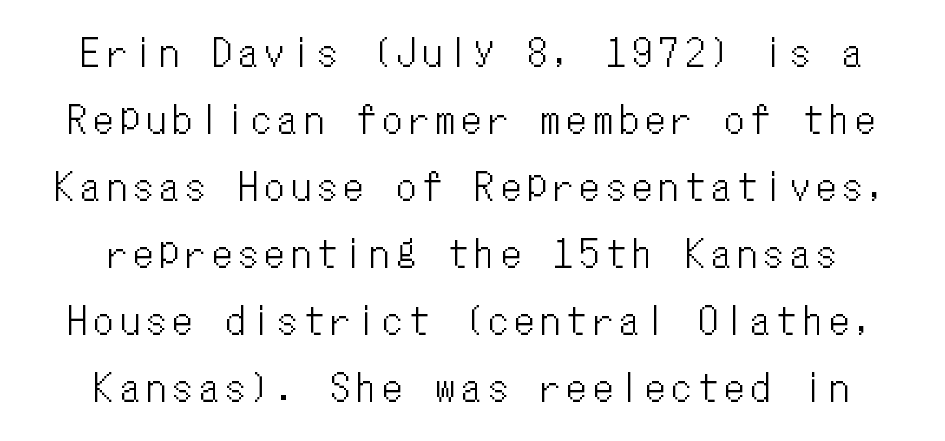
Q: Is the text italic (slanted)? A: No, it is upright.
Q: Is the text underlined? A: No.
Q: Is the spacing between letters normal or unusually wide? A: Unusually wide.
Q: Width (condensed, normal, or wide)? A: Condensed.
Q: Stroke contrast? A: Low.
Q: x-height? A: Medium.
Q: Monospaced? A: Yes.
